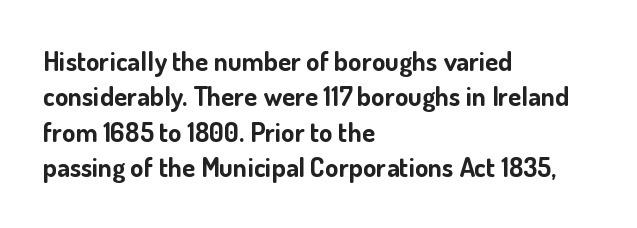
{"italic": "no", "bold": "yes", "underline": "no", "align": "left", "line_spacing": "normal", "line_spacing_ratio": 1.31, "letter_spacing": "normal", "letter_spacing_em": 0.0, "glyph_px": 27}
